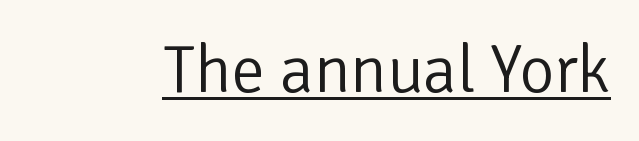
Q: Is the text bold? A: No.
Q: Is the text italic (slanted)? A: No, it is upright.
Q: Is the typeface a serif or a sans-serif typeface? A: Sans-serif.
Q: Is the text underlined? A: Yes.
Q: Is the spacing between letters normal or unusually wide? A: Normal.
Q: Width (condensed, normal, or wide)? A: Normal.
Q: Stroke contrast? A: Low.
Q: x-height? A: Medium.
Q: Monospaced? A: No.
